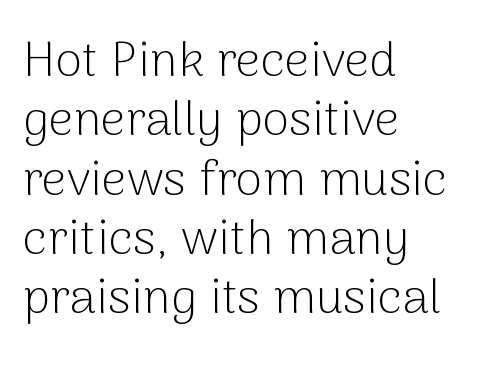
The image shows 49 px light sans-serif type, upright; set left-aligned, line spacing 1.21x, normal letter spacing, not underlined; low stroke contrast and a medium x-height.
